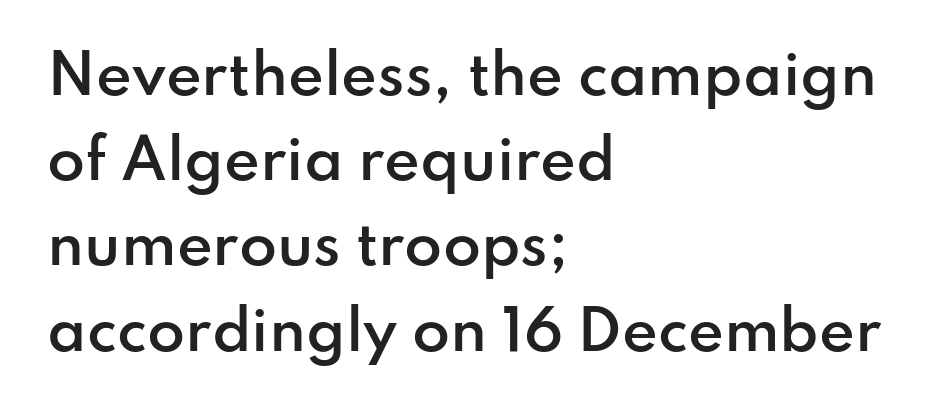
{"serif": "no", "italic": "no", "bold": "semi", "weight": "semibold", "width": "normal", "stroke_contrast": "low", "x_height": "small", "monospaced": "no", "underline": "no", "align": "left", "line_spacing": "normal", "line_spacing_ratio": 1.55, "letter_spacing": "normal", "letter_spacing_em": 0.0, "glyph_px": 55}
